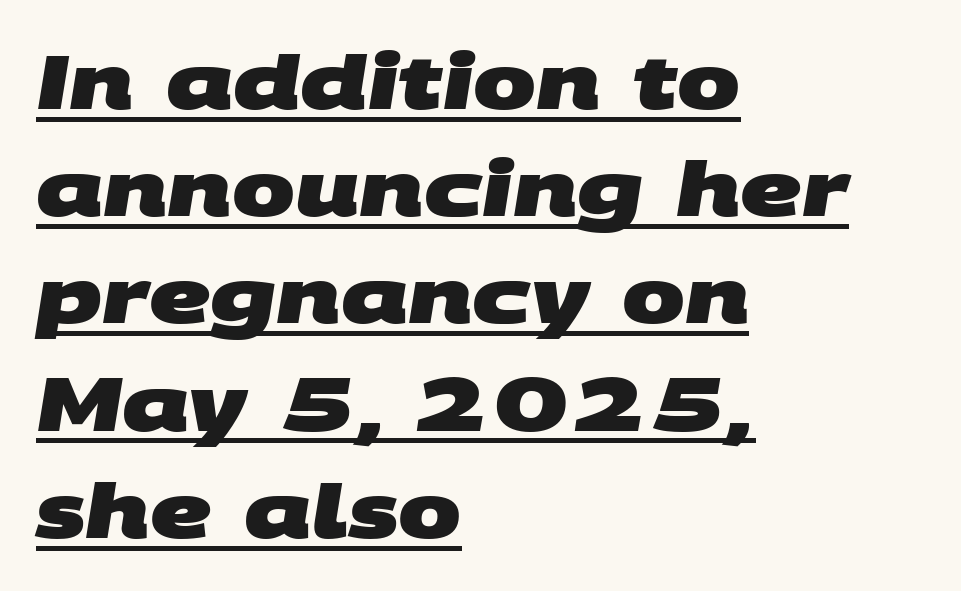
The image shows 75 px heavy, wide sans-serif type; set left-aligned, normal line spacing (1.43x), normal letter spacing, underlined; medium stroke contrast and a large x-height.
